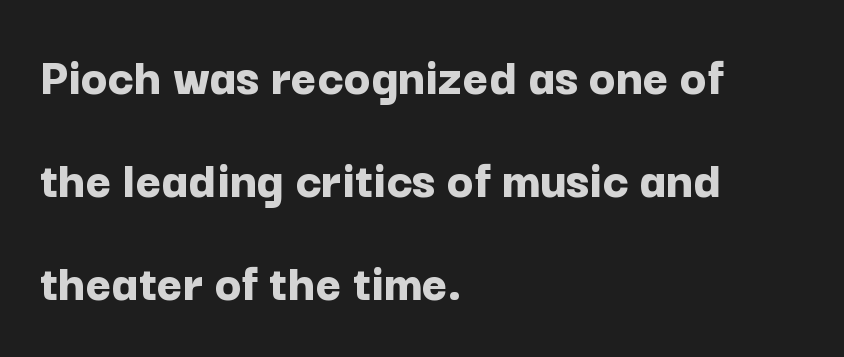
Q: Is the text bold? A: Yes.
Q: Is the text italic (slanted)? A: No, it is upright.
Q: Is the typeface a serif or a sans-serif typeface? A: Sans-serif.
Q: Is the text underlined? A: No.
Q: How is the paragraph aligned? A: Left-aligned.
Q: Is the spacing between letters normal or unusually wide? A: Normal.
Q: Width (condensed, normal, or wide)? A: Normal.
Q: Stroke contrast? A: Low.
Q: x-height? A: Medium.
Q: Monospaced? A: No.
